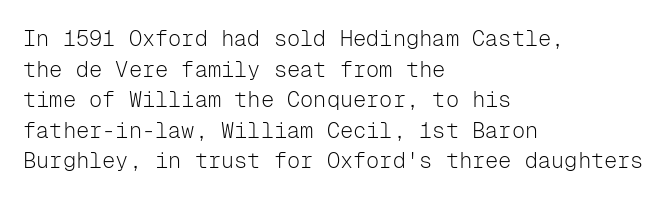
Q: Is the text bold? A: No.
Q: Is the text italic (slanted)? A: No, it is upright.
Q: Is the text underlined? A: No.
Q: How is the paragraph aligned? A: Left-aligned.
Q: Is the spacing between letters normal or unusually wide? A: Normal.
Q: Is the spacing between lines tight, normal or loose? A: Normal.
